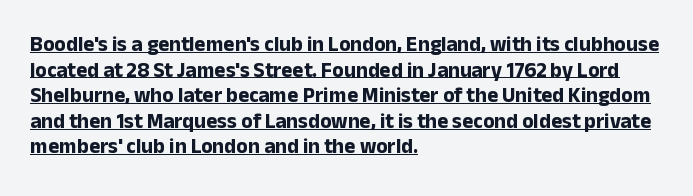
{"italic": "no", "bold": "yes", "underline": "yes", "align": "left", "line_spacing_ratio": 1.22, "letter_spacing": "normal", "letter_spacing_em": 0.0, "glyph_px": 21}
